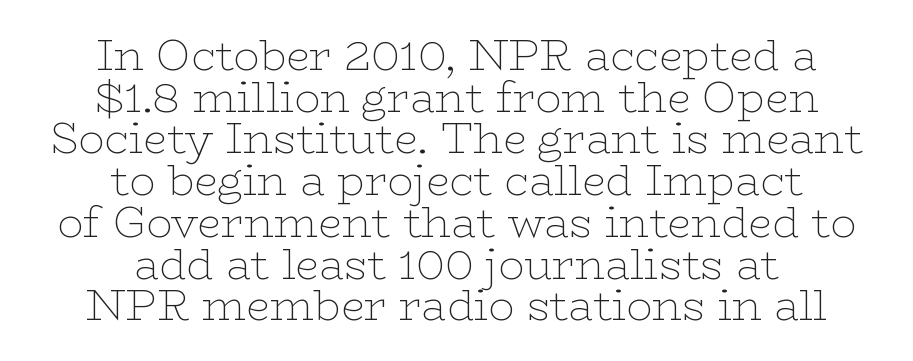
Q: Is the text bold? A: No.
Q: Is the text italic (slanted)? A: No, it is upright.
Q: Is the typeface a serif or a sans-serif typeface? A: Serif.
Q: Is the text underlined? A: No.
Q: How is the paragraph aligned? A: Centered.
Q: Is the spacing between letters normal or unusually wide? A: Normal.
Q: Is the spacing between lines tight, normal or loose? A: Tight.
Q: Width (condensed, normal, or wide)? A: Wide.
Q: Stroke contrast? A: Low.
Q: x-height? A: Medium.
Q: Monospaced? A: No.
